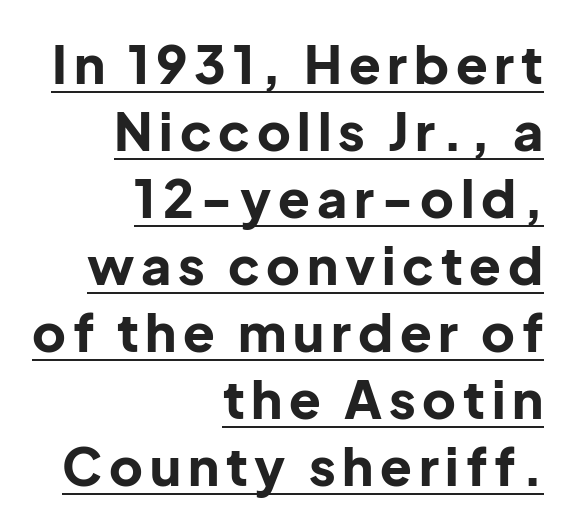
Q: Is the text bold? A: Yes.
Q: Is the text italic (slanted)? A: No, it is upright.
Q: Is the typeface a serif or a sans-serif typeface? A: Sans-serif.
Q: Is the text underlined? A: Yes.
Q: How is the paragraph aligned? A: Right-aligned.
Q: Is the spacing between lines tight, normal or loose? A: Normal.
Q: Width (condensed, normal, or wide)? A: Normal.
Q: Stroke contrast? A: Low.
Q: x-height? A: Medium.
Q: Monospaced? A: No.
